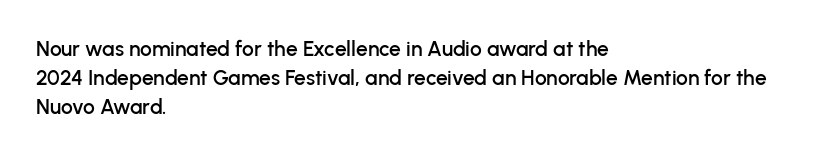
The image shows 21 px text type, upright; set left-aligned, normal line spacing (1.37x), normal letter spacing, not underlined.
